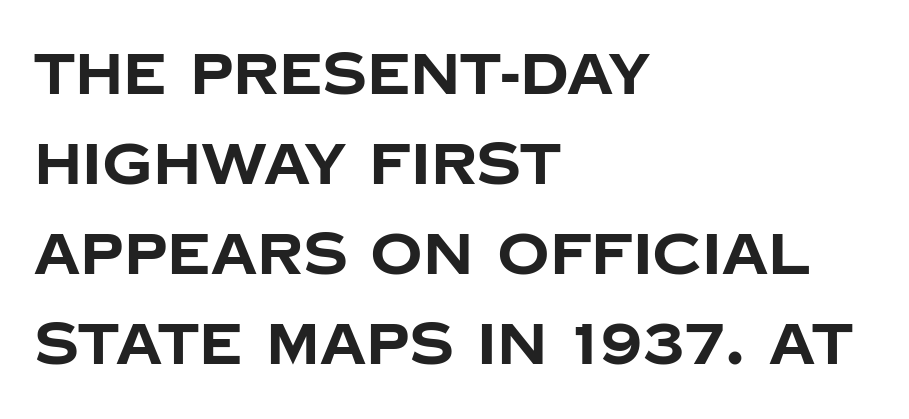
The image shows 58 px bold sans-serif type, upright; set left-aligned, normal line spacing (1.55x), normal letter spacing, not underlined; low stroke contrast and a large x-height.
